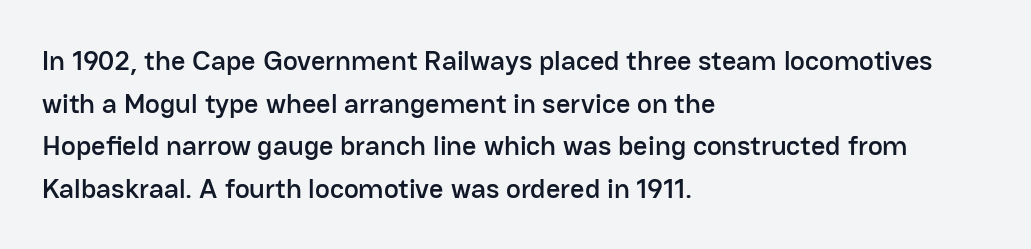
{"serif": "no", "italic": "no", "width": "normal", "stroke_contrast": "low", "x_height": "medium", "monospaced": "no", "underline": "no", "align": "left", "line_spacing": "normal", "line_spacing_ratio": 1.52, "letter_spacing": "normal", "letter_spacing_em": 0.0, "glyph_px": 28}
